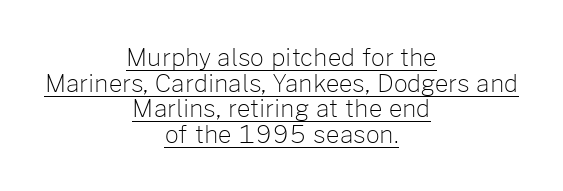
The image shows 24 px text type, upright; set centered, tight line spacing (1.07x), normal letter spacing, underlined.
